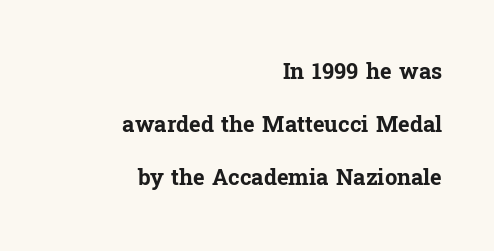
The image shows 22 px bold type, upright; set right-aligned, loose line spacing (2.42x), normal letter spacing, not underlined.
